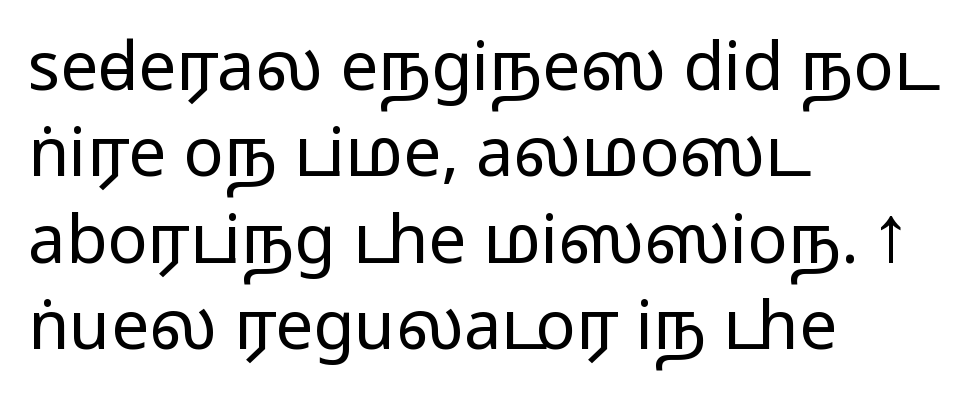
Upright lettering throughout. Think of a printed novel: that variable character pitch is what you see here. The setting favours the left margin, as ordinary paragraphs usually do. What stands out about the letter spacing? Nothing — it is the standard amount. The passage shown stacks its lines at a standard gap.
